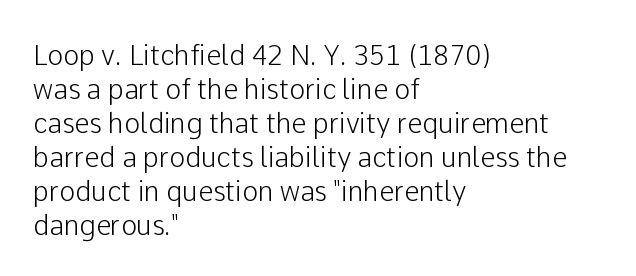
Q: Is the text italic (slanted)? A: No, it is upright.
Q: Is the text underlined? A: No.
Q: How is the paragraph aligned? A: Left-aligned.
Q: Is the spacing between letters normal or unusually wide? A: Normal.
Q: Is the spacing between lines tight, normal or loose? A: Normal.
